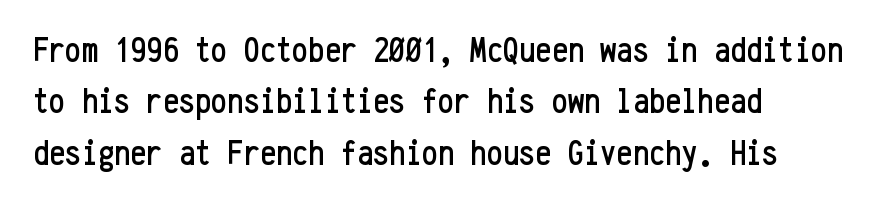
Q: Is the text italic (slanted)? A: No, it is upright.
Q: Is the typeface a serif or a sans-serif typeface? A: Sans-serif.
Q: Is the text underlined? A: No.
Q: How is the paragraph aligned? A: Left-aligned.
Q: Is the spacing between letters normal or unusually wide? A: Normal.
Q: Is the spacing between lines tight, normal or loose? A: Normal.
Q: Width (condensed, normal, or wide)? A: Condensed.
Q: Stroke contrast? A: Low.
Q: x-height? A: Medium.
Q: Monospaced? A: Yes.
